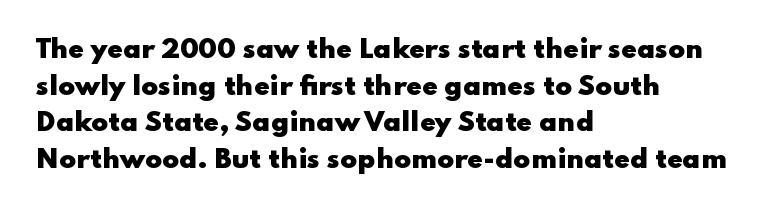
Q: Is the text bold? A: Yes.
Q: Is the text italic (slanted)? A: No, it is upright.
Q: Is the text underlined? A: No.
Q: How is the paragraph aligned? A: Left-aligned.
Q: Is the spacing between letters normal or unusually wide? A: Normal.
Q: Is the spacing between lines tight, normal or loose? A: Normal.
